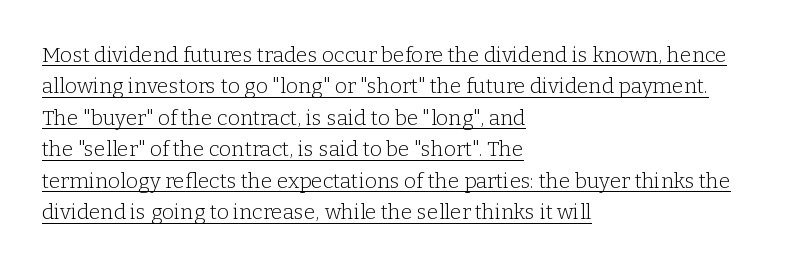
Posture: straight, roman, zero tilt. The specimen includes a rule beneath the text block's lines. A typesetter would call this leading conventional body-copy spacing. The letters sit at their default tracking, neither squeezed nor spread.
